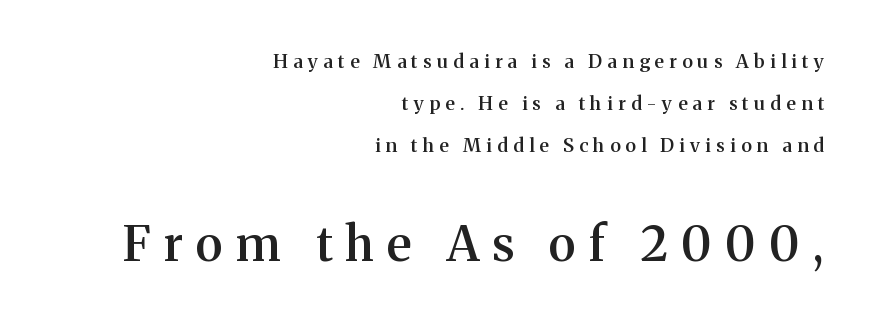
{"serif": "yes", "italic": "no", "bold": "semi", "weight": "semibold", "width": "normal", "stroke_contrast": "medium", "x_height": "medium", "monospaced": "no", "underline": "no", "align": "right", "line_spacing": "loose", "line_spacing_ratio": 2.2, "letter_spacing": "wide", "letter_spacing_em": 0.28, "larger_block": "second", "size_ratio": 2.53, "glyph_px": 48}
